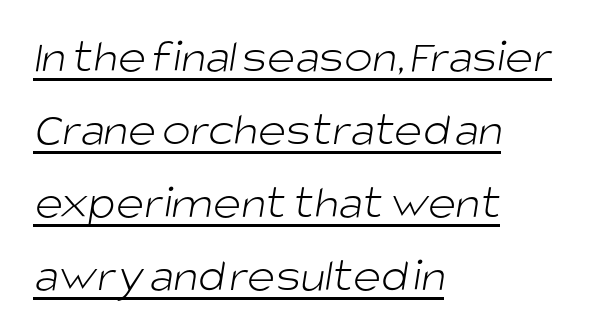
Spacing between characters is what you'd get straight out of the box. The rendering shows plain stroke endings on the letterforms — a sans-serif design. The text block is weighted toward the left margin, trailing off unevenly rightward. Proportional: the letters do not fall into vertical columns.
